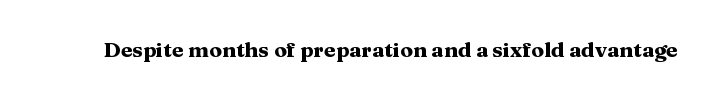
The image shows 21 px bold type, upright; set normal letter spacing, not underlined.
